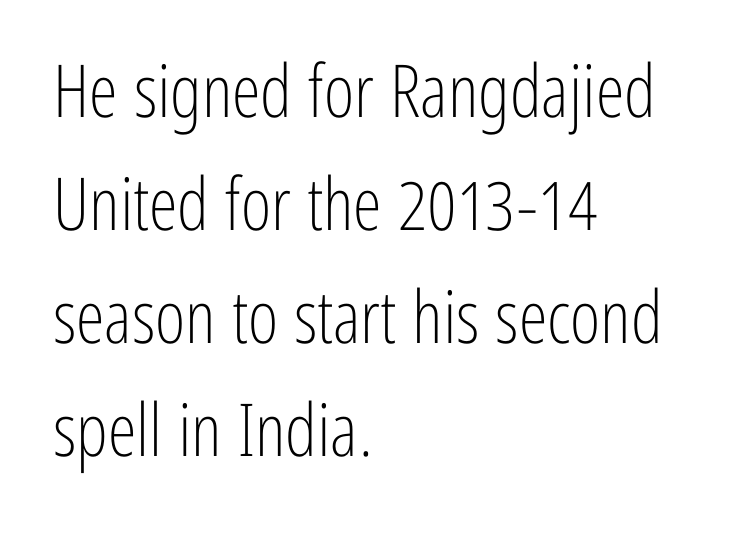
This sample keeps an unexceptional amount of space between lines. Horizontal alignment here is leftward, the default for most running prose. Proportional: the letters do not fall into vertical columns. I'd call this a sans setting — the letters go barefoot.
